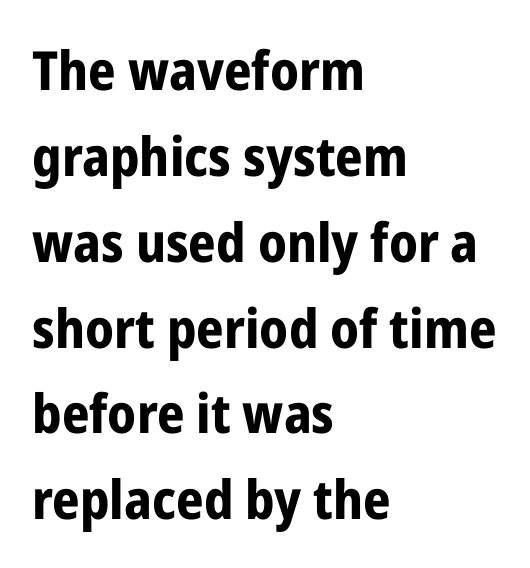
Typographically, this falls in the sans-serif category. Type without underlining. Strokes here are thick enough to call this a true bold. Which margin do the lines hug? The left one — the right edge is uneven. Posture: upright roman.
